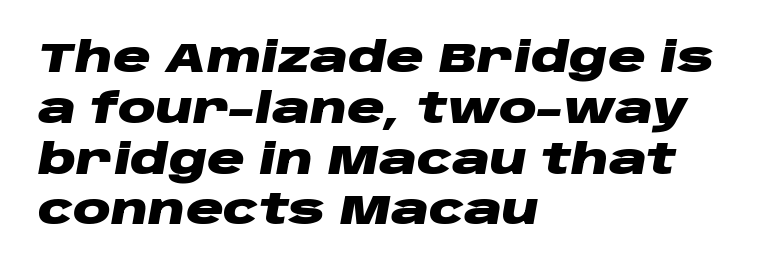
The image shows 42 px heavy, wide type, italic (leaning right); set left-aligned, line spacing 1.21x, normal letter spacing, not underlined; low stroke contrast and a large x-height.
